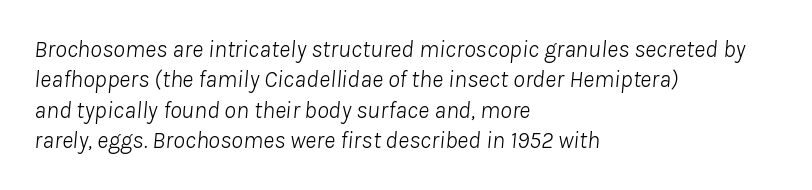
The image shows 24 px text type, italic (leaning right); set left-aligned, normal line spacing (1.27x), normal letter spacing, not underlined.
